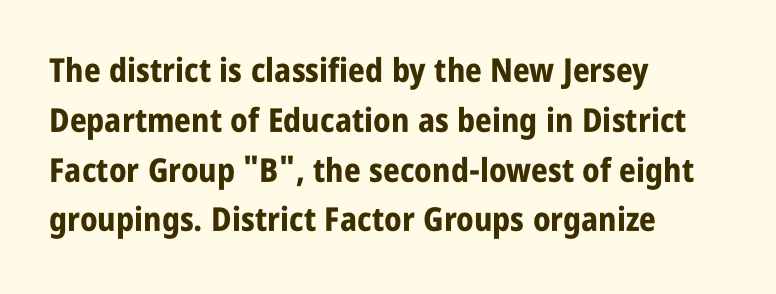
The image shows 33 px bold, condensed sans-serif type, upright; set left-aligned, normal line spacing (1.51x), normal letter spacing, not underlined; low stroke contrast and a large x-height.
